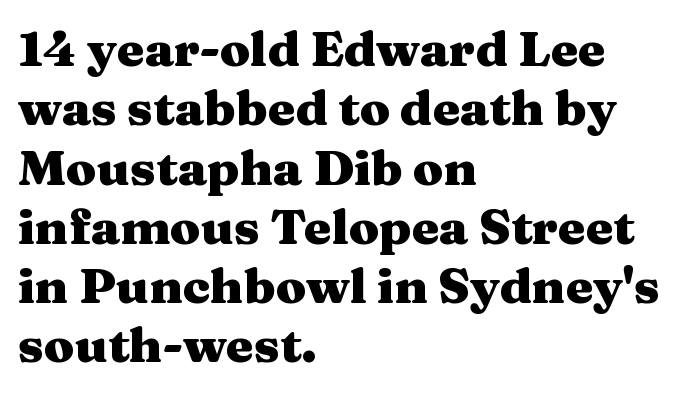
The image shows 49 px heavy, wide serif type, upright; set left-aligned, line spacing 1.21x, normal letter spacing, not underlined; medium stroke contrast and a medium x-height.
